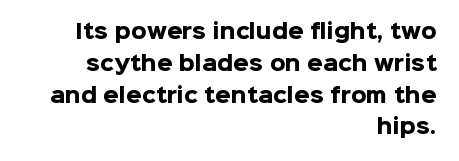
The image shows 20 px bold type, upright; set right-aligned, normal line spacing (1.59x), normal letter spacing, not underlined.
